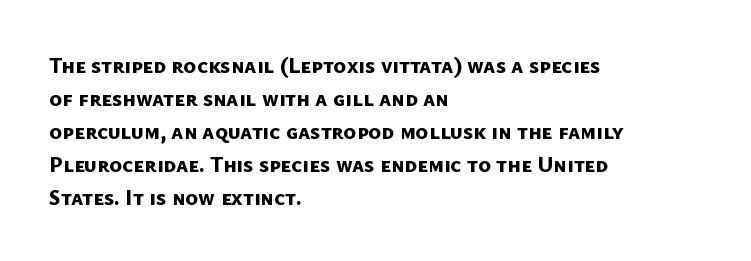
Q: Is the text bold? A: Yes.
Q: Is the text underlined? A: No.
Q: How is the paragraph aligned? A: Left-aligned.
Q: Is the spacing between letters normal or unusually wide? A: Normal.
Q: Is the spacing between lines tight, normal or loose? A: Normal.
